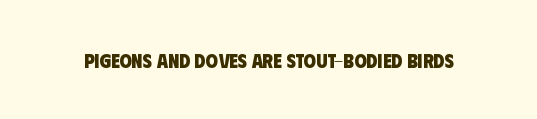
Q: Is the text bold? A: Yes.
Q: Is the text underlined? A: No.
Q: Is the spacing between letters normal or unusually wide? A: Normal.
